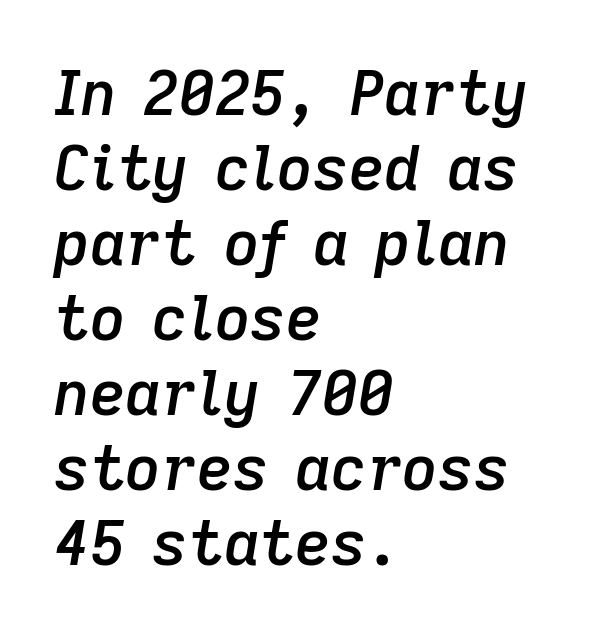
The image shows 62 px semibold type, italic (leaning right); set left-aligned, line spacing 1.21x, normal letter spacing, not underlined; low stroke contrast and a medium x-height.
